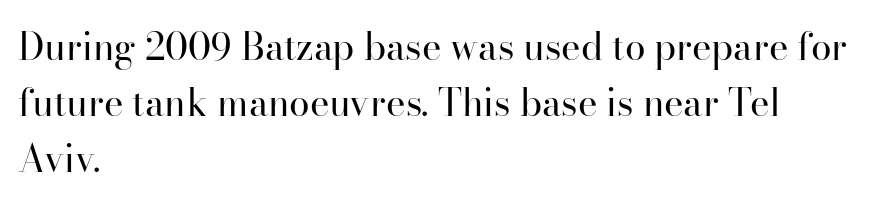
Q: Is the text bold? A: No.
Q: Is the text italic (slanted)? A: No, it is upright.
Q: Is the typeface a serif or a sans-serif typeface? A: Serif.
Q: Is the text underlined? A: No.
Q: How is the paragraph aligned? A: Left-aligned.
Q: Is the spacing between letters normal or unusually wide? A: Normal.
Q: Is the spacing between lines tight, normal or loose? A: Normal.
Q: Width (condensed, normal, or wide)? A: Normal.
Q: Stroke contrast? A: High.
Q: x-height? A: Small.
Q: Monospaced? A: No.
